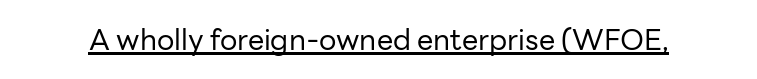
Q: Is the text bold? A: No.
Q: Is the text italic (slanted)? A: No, it is upright.
Q: Is the typeface a serif or a sans-serif typeface? A: Sans-serif.
Q: Is the text underlined? A: Yes.
Q: Is the spacing between letters normal or unusually wide? A: Normal.
Q: Width (condensed, normal, or wide)? A: Normal.
Q: Stroke contrast? A: Low.
Q: x-height? A: Medium.
Q: Monospaced? A: No.
